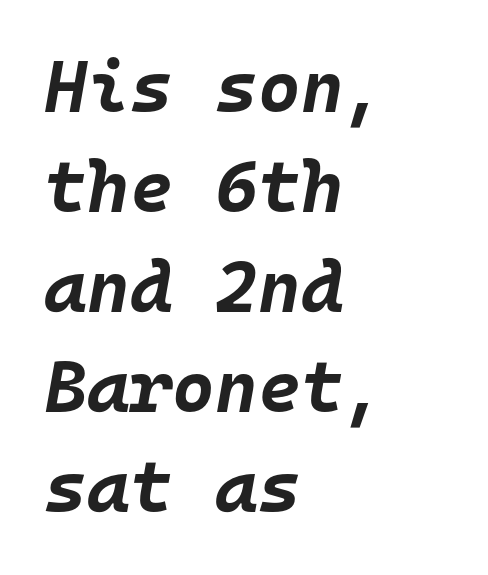
{"italic": "yes", "lean": "right", "slant_degrees": 10, "bold": "yes", "weight": "bold", "width": "normal", "stroke_contrast": "low", "x_height": "large", "monospaced": "yes", "underline": "no", "align": "left", "line_spacing": "normal", "line_spacing_ratio": 1.37, "letter_spacing": "normal", "letter_spacing_em": 0.0, "glyph_px": 73}
